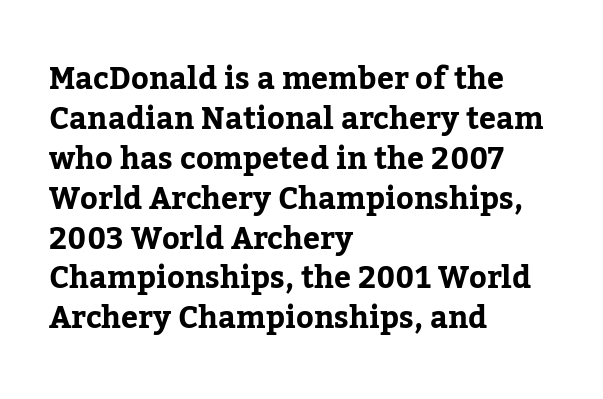
The image shows 30 px serif type, upright; set left-aligned, normal line spacing (1.33x), normal letter spacing, not underlined; low stroke contrast and a medium x-height.
